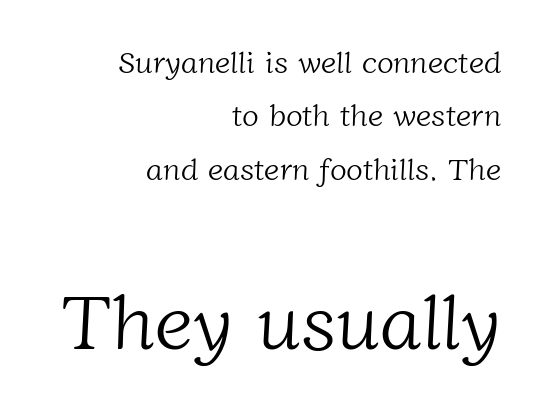
{"serif": "yes", "bold": "no", "weight": "light", "width": "normal", "stroke_contrast": "low", "x_height": "medium", "monospaced": "no", "underline": "no", "align": "right", "line_spacing_ratio": 1.72, "letter_spacing": "normal", "letter_spacing_em": 0.0, "larger_block": "second", "size_ratio": 2.48, "glyph_px": 77}
